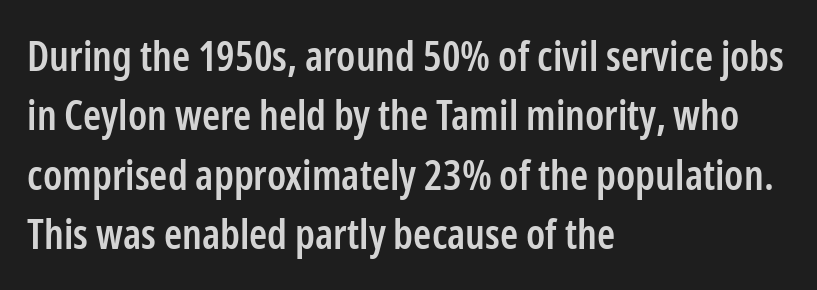
{"serif": "no", "italic": "no", "bold": "semi", "weight": "semibold", "width": "condensed", "stroke_contrast": "low", "x_height": "medium", "monospaced": "no", "underline": "no", "align": "left", "line_spacing": "normal", "line_spacing_ratio": 1.45, "letter_spacing": "normal", "letter_spacing_em": 0.0, "glyph_px": 41}
